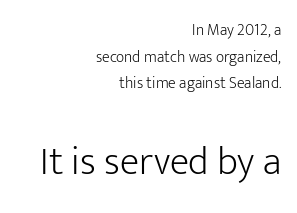
{"serif": "no", "italic": "no", "bold": "no", "weight": "light", "width": "normal", "stroke_contrast": "low", "x_height": "medium", "monospaced": "no", "underline": "no", "align": "right", "line_spacing": "normal", "line_spacing_ratio": 1.67, "letter_spacing": "normal", "letter_spacing_em": 0.0, "larger_block": "second", "size_ratio": 2.5, "glyph_px": 40}
